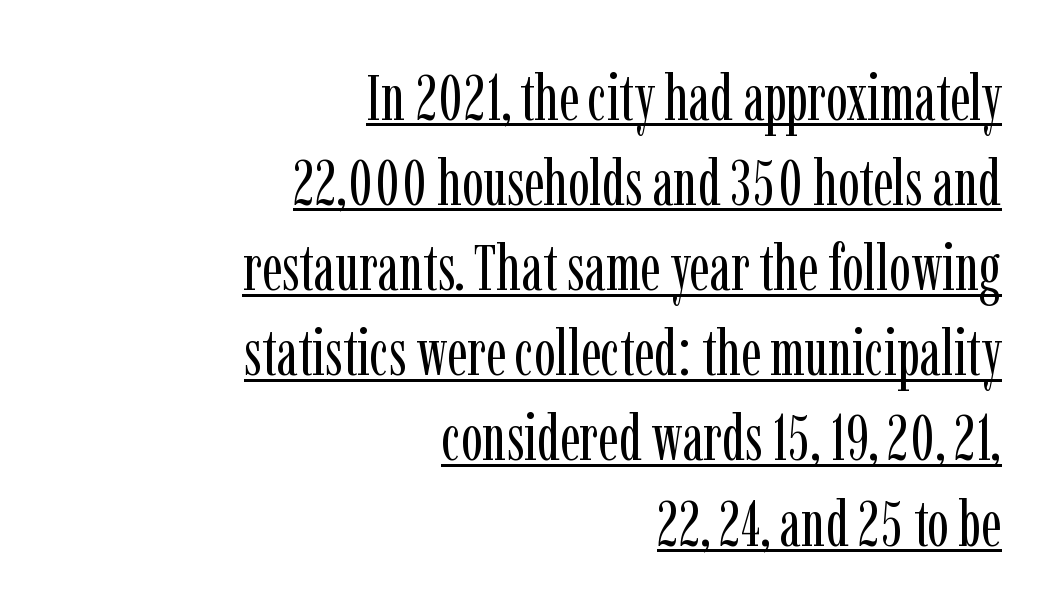
Q: Is the text bold? A: No.
Q: Is the text italic (slanted)? A: No, it is upright.
Q: Is the typeface a serif or a sans-serif typeface? A: Serif.
Q: Is the text underlined? A: Yes.
Q: How is the paragraph aligned? A: Right-aligned.
Q: Is the spacing between letters normal or unusually wide? A: Normal.
Q: Is the spacing between lines tight, normal or loose? A: Normal.
Q: Width (condensed, normal, or wide)? A: Condensed.
Q: Stroke contrast? A: Low.
Q: x-height? A: Medium.
Q: Monospaced? A: No.
